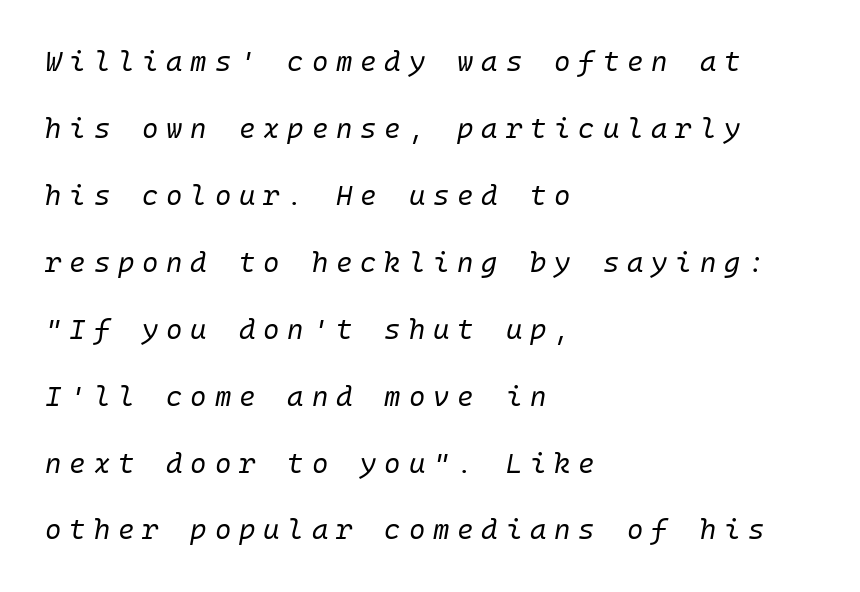
The image shows 28 px regular-weight type, italic (leaning right); set left-aligned, loose line spacing (2.39x), unusually wide letter spacing (+0.28 em), not underlined; low stroke contrast and a medium x-height.
